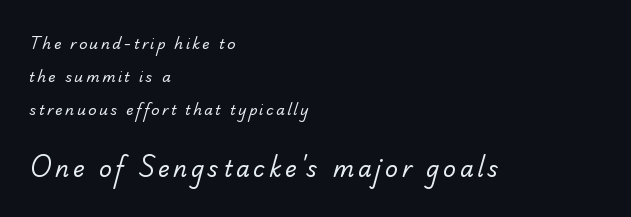
Compare the two chunks: the lower has the greater cap height. Nothing heavy about these letters — not bold at all. Quick note: interline space is abundant. Beneath every word, the page is bare.
